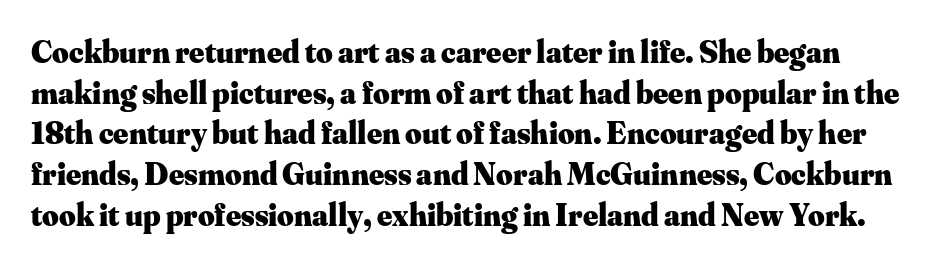
The image shows 32 px heavy serif type, upright; set normal line spacing (1.27x), normal letter spacing, not underlined; medium stroke contrast and a small x-height.
